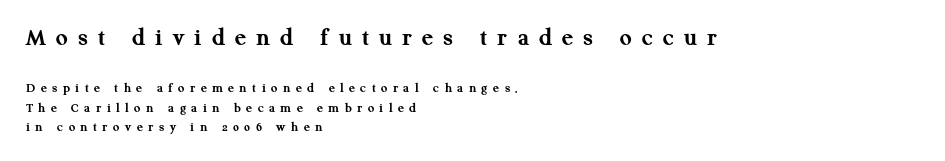
Type without underlining. Does the lettering tilt? It doesn't — this is upright. The letters are spread apart with noticeably loose tracking. This block has exactly the height ordinary leading produces. These lines are set flush left with a ragged right edge.
